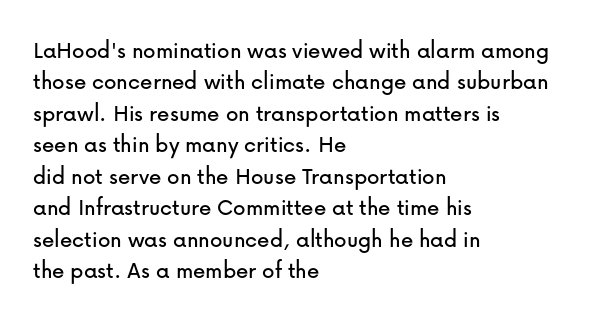
The space directly below the letters is spotless. Whoever set this chose a conventional vertical rhythm. The typesetter chose a ragged-right arrangement here. Posture: straight, roman, zero tilt. Standard letterfit; no display-style spreading of the glyphs.
